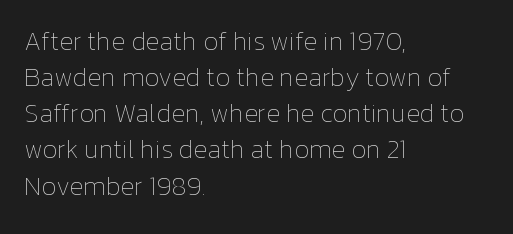
Teacher's note: observe the even left margin — that is flush-left alignment. Students, note that the glyphs here touch the page at normal intervals. Do the letters lean? They stand straight. Descenders hang freely into open space. Stem width sits at or under what a default text font uses.
